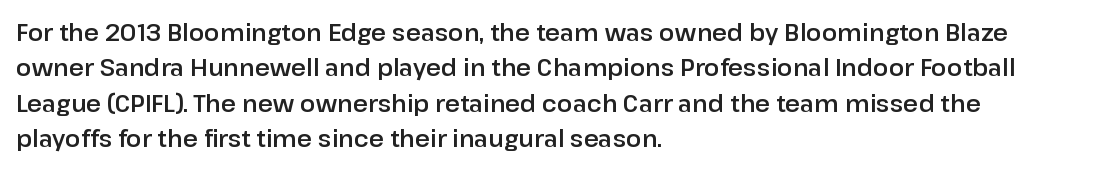
Q: Is the text italic (slanted)? A: No, it is upright.
Q: Is the text underlined? A: No.
Q: How is the paragraph aligned? A: Left-aligned.
Q: Is the spacing between letters normal or unusually wide? A: Normal.
Q: Is the spacing between lines tight, normal or loose? A: Normal.
